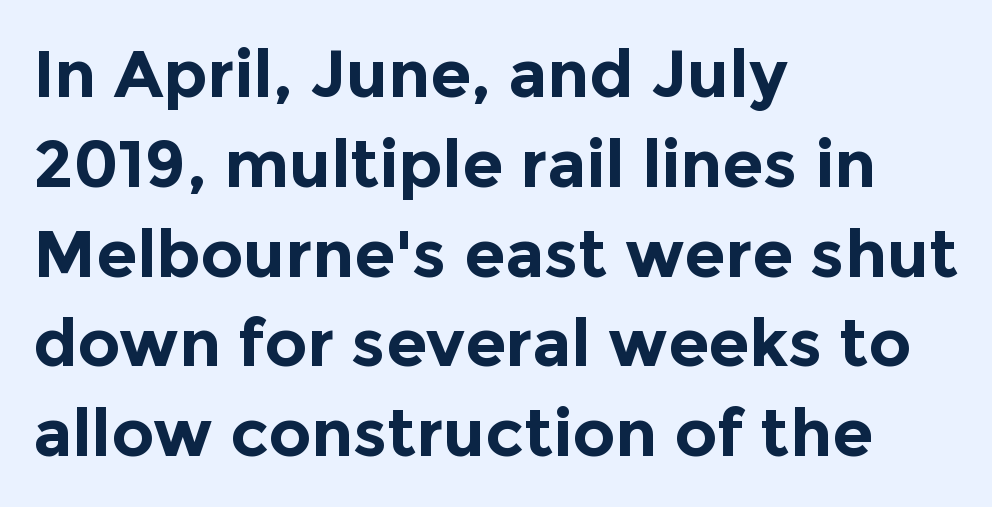
{"serif": "no", "italic": "no", "bold": "yes", "weight": "bold", "width": "normal", "x_height": "medium", "monospaced": "no", "underline": "no", "align": "left", "line_spacing": "normal", "line_spacing_ratio": 1.36, "letter_spacing": "normal", "letter_spacing_em": 0.0, "glyph_px": 66}
